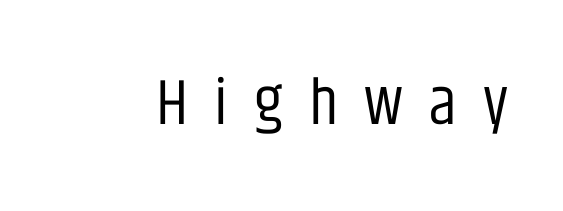
The image shows 65 px regular-weight, condensed sans-serif type, upright; set unusually wide letter spacing (+0.4 em), not underlined; low stroke contrast and a large x-height.
